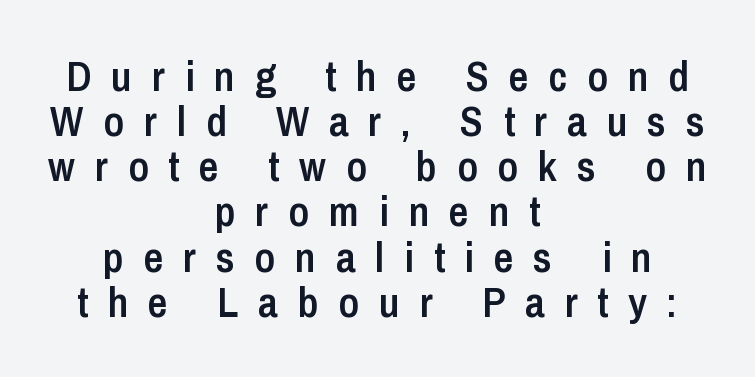
The image shows 43 px semibold, condensed sans-serif type, upright; set centered, tight line spacing (1.05x), unusually wide letter spacing (+0.46 em), not underlined; low stroke contrast and a medium x-height.
